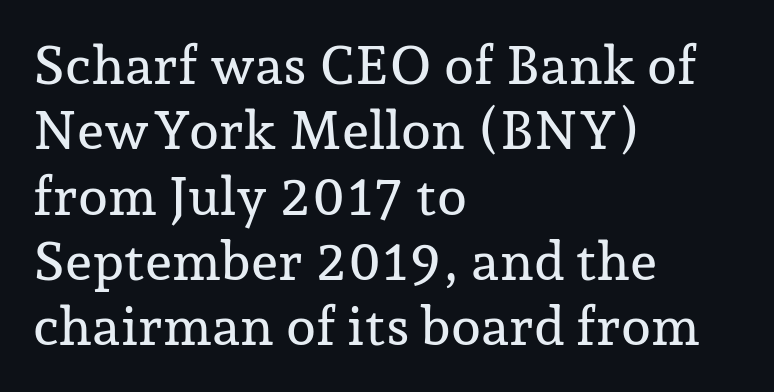
Q: Is the text italic (slanted)? A: No, it is upright.
Q: Is the typeface a serif or a sans-serif typeface? A: Serif.
Q: Is the text underlined? A: No.
Q: How is the paragraph aligned? A: Left-aligned.
Q: Is the spacing between letters normal or unusually wide? A: Normal.
Q: Width (condensed, normal, or wide)? A: Normal.
Q: Stroke contrast? A: Low.
Q: x-height? A: Medium.
Q: Monospaced? A: No.
